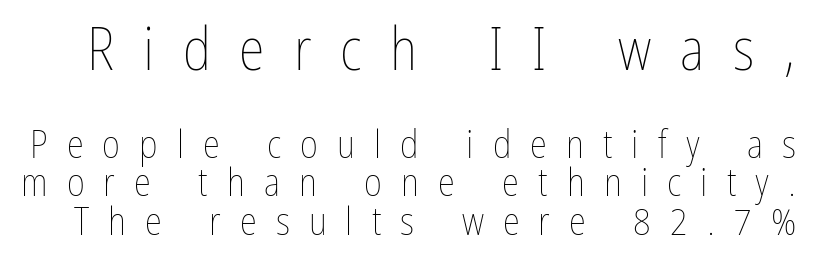
Q: Is the text bold? A: No.
Q: Is the text italic (slanted)? A: No, it is upright.
Q: Is the text underlined? A: No.
Q: Is the spacing between letters normal or unusually wide? A: Unusually wide.
Q: Is the spacing between lines tight, normal or loose? A: Tight.
Q: Which block of text is set in a larger size, the first (top) or the second (bottom)? A: The first (top) one.
Q: Width (condensed, normal, or wide)? A: Condensed.
Q: Stroke contrast? A: Low.
Q: x-height? A: Medium.
Q: Monospaced? A: No.
